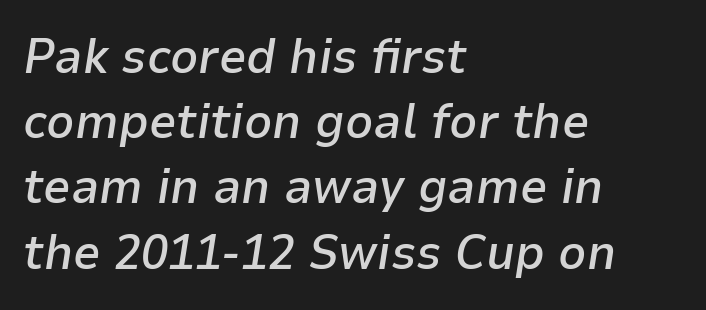
Q: Is the text bold? A: Semi-bold.
Q: Is the text italic (slanted)? A: Yes, it leans right by about 9 degrees.
Q: Is the text underlined? A: No.
Q: How is the paragraph aligned? A: Left-aligned.
Q: Is the spacing between letters normal or unusually wide? A: Normal.
Q: Is the spacing between lines tight, normal or loose? A: Normal.
Q: Width (condensed, normal, or wide)? A: Normal.
Q: Stroke contrast? A: Low.
Q: x-height? A: Medium.
Q: Monospaced? A: No.
